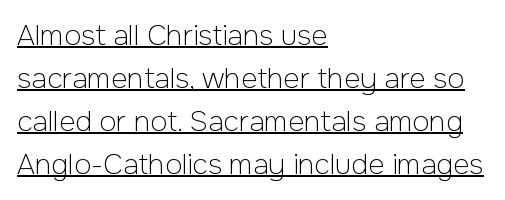
Here the glyphs are tracked normally, forming tight word shapes. A roman cut, with each character standing at attention. In terms of leading, this rendering sits right in the middle. Is this a heavy cut? Hardly; it is regular or lighter. Looks like regular typesetting: each glyph gets only the width it needs. A baseline rule has been typeset under these characters.
